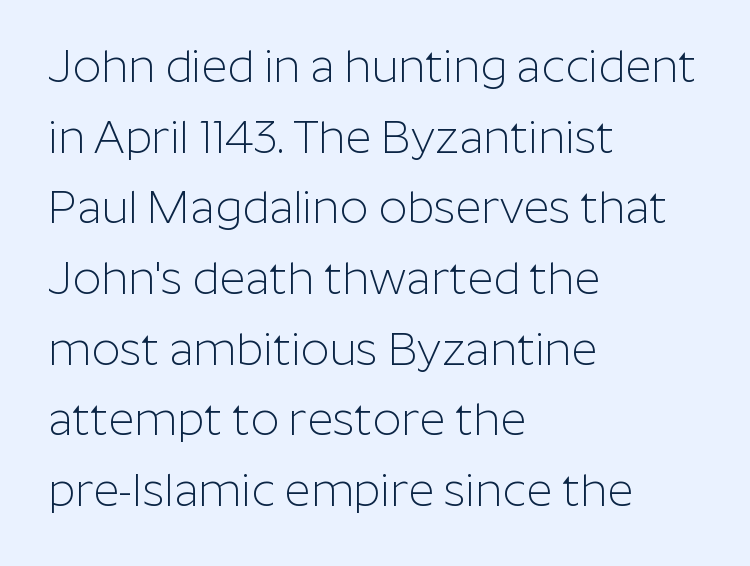
{"serif": "no", "italic": "no", "bold": "no", "weight": "light", "width": "normal", "stroke_contrast": "low", "x_height": "medium", "monospaced": "no", "underline": "no", "align": "left", "line_spacing": "normal", "line_spacing_ratio": 1.57, "letter_spacing": "normal", "letter_spacing_em": 0.0, "glyph_px": 45}
